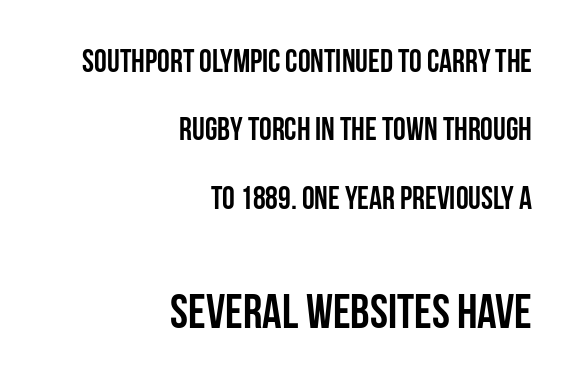
Two sizes are in play, and the larger belongs to the second block. The axis of the letterforms is exactly vertical. The rendering keeps characters at their native spacing. Compared with an ordinary text face, these strokes are far heavier — a full bold. The specimen omits any rule beneath the text block's lines. Typeset ragged left — the right edge is the straight one.
